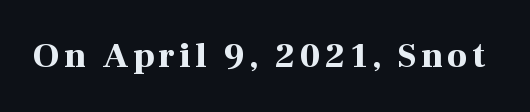
The glyphs are unaccompanied by any horizontal stroke below them. Typesetter's note: full bold, strokes at maximum text heaviness. The type sits square on the baseline with zero lean. The letters carry serifs — small finishing strokes at the ends of their stems.
